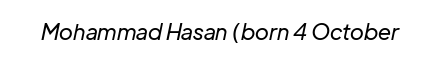
Q: Is the text bold? A: No.
Q: Is the text italic (slanted)? A: Yes, it leans right by about 12 degrees.
Q: Is the text underlined? A: No.
Q: Is the spacing between letters normal or unusually wide? A: Normal.
